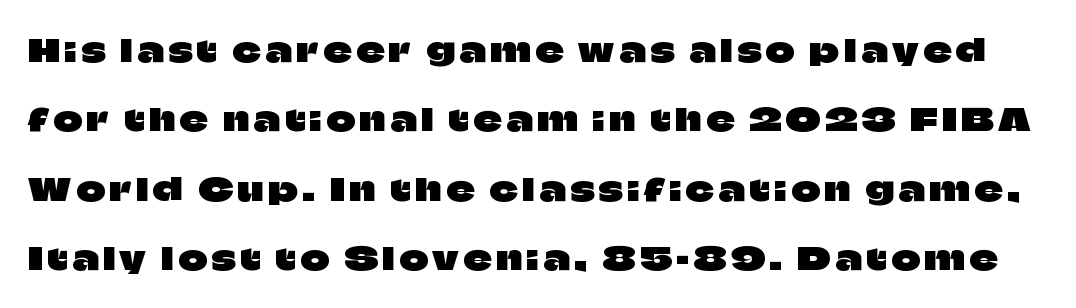
Q: Is the text italic (slanted)? A: No, it is upright.
Q: Is the typeface a serif or a sans-serif typeface? A: Sans-serif.
Q: Is the text underlined? A: No.
Q: Is the spacing between lines tight, normal or loose? A: Loose.
Q: Width (condensed, normal, or wide)? A: Normal.
Q: Stroke contrast? A: Low.
Q: x-height? A: Large.
Q: Monospaced? A: No.
